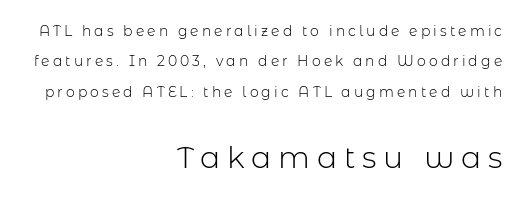
Q: Is the text bold? A: No.
Q: Is the text italic (slanted)? A: No, it is upright.
Q: Is the typeface a serif or a sans-serif typeface? A: Sans-serif.
Q: Is the text underlined? A: No.
Q: How is the paragraph aligned? A: Right-aligned.
Q: Is the spacing between letters normal or unusually wide? A: Unusually wide.
Q: Is the spacing between lines tight, normal or loose? A: Loose.
Q: Which block of text is set in a larger size, the first (top) or the second (bottom)? A: The second (bottom) one.
Q: Width (condensed, normal, or wide)? A: Normal.
Q: Stroke contrast? A: Low.
Q: x-height? A: Medium.
Q: Monospaced? A: No.
